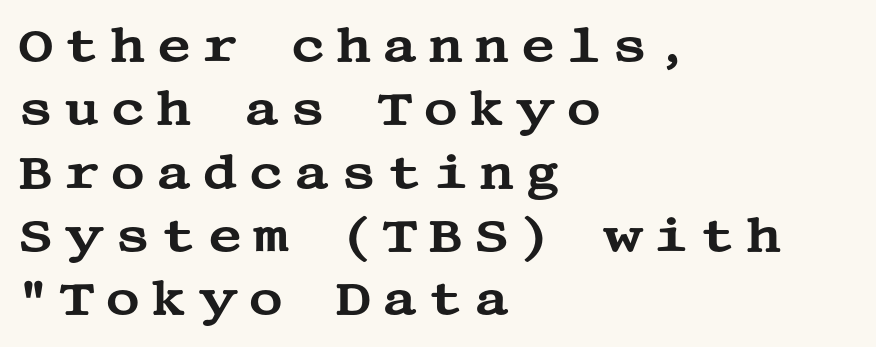
Q: Is the text italic (slanted)? A: No, it is upright.
Q: Is the typeface a serif or a sans-serif typeface? A: Serif.
Q: Is the text underlined? A: No.
Q: How is the paragraph aligned? A: Left-aligned.
Q: Is the spacing between letters normal or unusually wide? A: Unusually wide.
Q: Is the spacing between lines tight, normal or loose? A: Normal.
Q: Width (condensed, normal, or wide)? A: Wide.
Q: Stroke contrast? A: Medium.
Q: x-height? A: Large.
